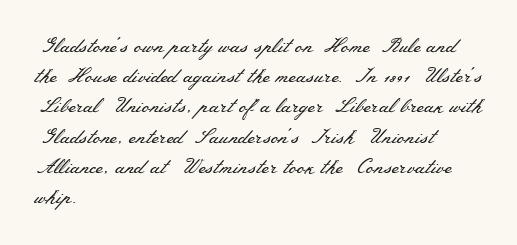
Q: Is the text bold? A: No.
Q: Is the text italic (slanted)? A: Yes.
Q: Is the text underlined? A: No.
Q: How is the paragraph aligned? A: Left-aligned.
Q: Is the spacing between letters normal or unusually wide? A: Normal.
Q: Is the spacing between lines tight, normal or loose? A: Normal.
